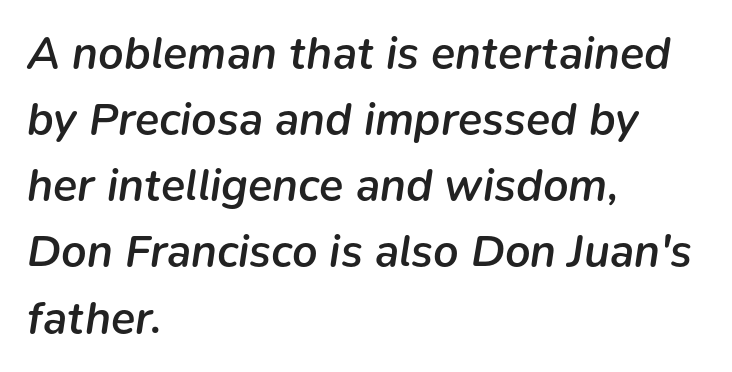
{"italic": "yes", "lean": "right", "slant_degrees": 9, "bold": "semi", "weight": "semibold", "width": "normal", "stroke_contrast": "low", "x_height": "medium", "monospaced": "no", "underline": "no", "align": "left", "line_spacing": "normal", "line_spacing_ratio": 1.47, "letter_spacing": "normal", "letter_spacing_em": 0.0, "glyph_px": 45}
